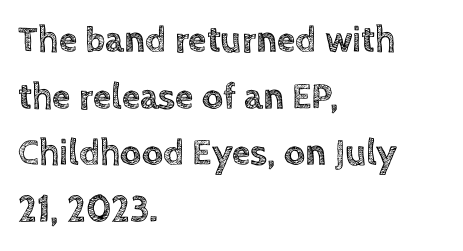
Q: Is the text italic (slanted)? A: No, it is upright.
Q: Is the text underlined? A: No.
Q: How is the paragraph aligned? A: Left-aligned.
Q: Is the spacing between letters normal or unusually wide? A: Normal.
Q: Is the spacing between lines tight, normal or loose? A: Normal.
Q: Width (condensed, normal, or wide)? A: Normal.
Q: x-height? A: Large.
Q: Monospaced? A: No.
